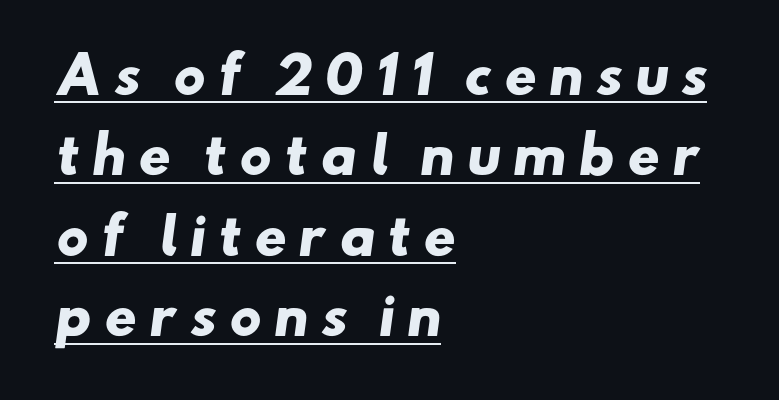
Q: Is the text bold? A: Yes.
Q: Is the typeface a serif or a sans-serif typeface? A: Sans-serif.
Q: Is the text underlined? A: Yes.
Q: How is the paragraph aligned? A: Left-aligned.
Q: Is the spacing between letters normal or unusually wide? A: Unusually wide.
Q: Is the spacing between lines tight, normal or loose? A: Normal.
Q: Width (condensed, normal, or wide)? A: Wide.
Q: Stroke contrast? A: Low.
Q: x-height? A: Small.
Q: Monospaced? A: No.
